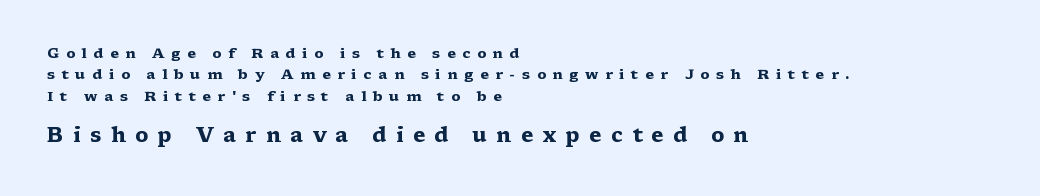
Scale increases going downward across the two blocks. The passage shown stacks its lines at a standard gap. A typesetter would mark this as roman, not italic. The paragraph shown leans on its left margin.
